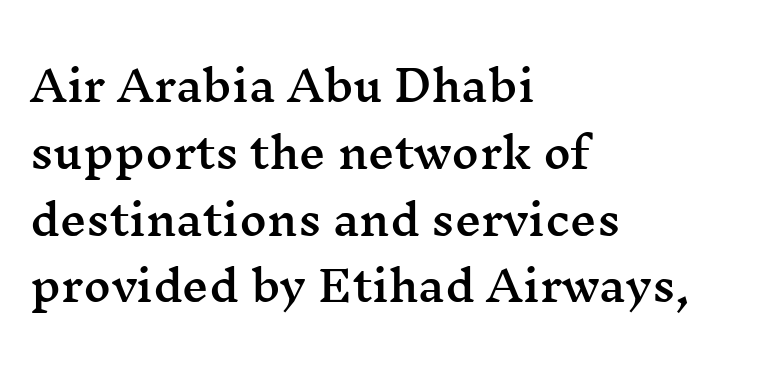
The zone under the glyphs is completely vacant. Alignment: flush left. Tall strokes in this sample are plumb rather than angled. A typesetter would label this face a serif.
